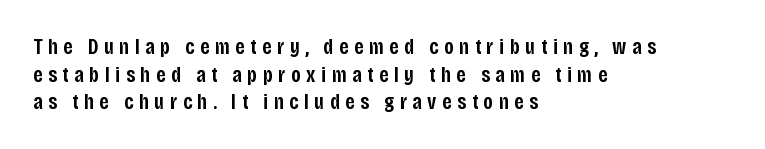
Q: Is the text bold? A: Semi-bold.
Q: Is the text italic (slanted)? A: No, it is upright.
Q: Is the text underlined? A: No.
Q: How is the paragraph aligned? A: Left-aligned.
Q: Is the spacing between letters normal or unusually wide? A: Unusually wide.
Q: Is the spacing between lines tight, normal or loose? A: Normal.
